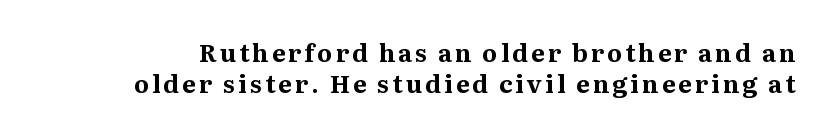
Normally led — the rows are evenly, conventionally spaced. A typesetter would mark this as roman, not italic. The face used here has the dense, thick strokes of a bold. The space beneath each line is pristine and unruled.
